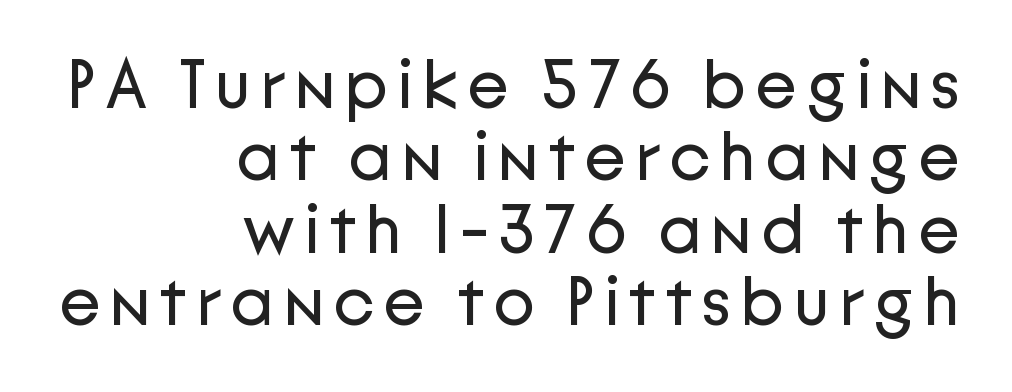
Compared with a typical body face, this is equally light or lighter still. Is there much room between lines? No — they nearly touch. A typesetter would call this proportional, since set widths differ per character. The zone under the glyphs is completely vacant. What kind of face is this? One without serifs — a sans. Reading down the block, your eye finds every line finishing at a fixed right position.
